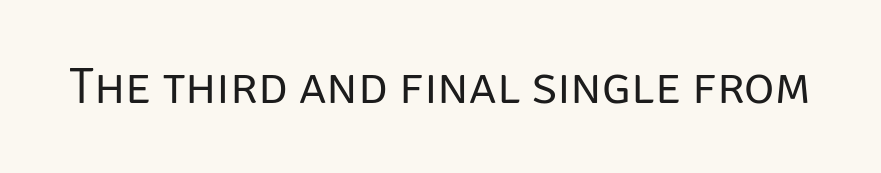
Q: Is the text bold? A: No.
Q: Is the text italic (slanted)? A: No, it is upright.
Q: Is the typeface a serif or a sans-serif typeface? A: Sans-serif.
Q: Is the text underlined? A: No.
Q: Is the spacing between letters normal or unusually wide? A: Normal.
Q: Width (condensed, normal, or wide)? A: Normal.
Q: Stroke contrast? A: Low.
Q: x-height? A: Large.
Q: Monospaced? A: No.
